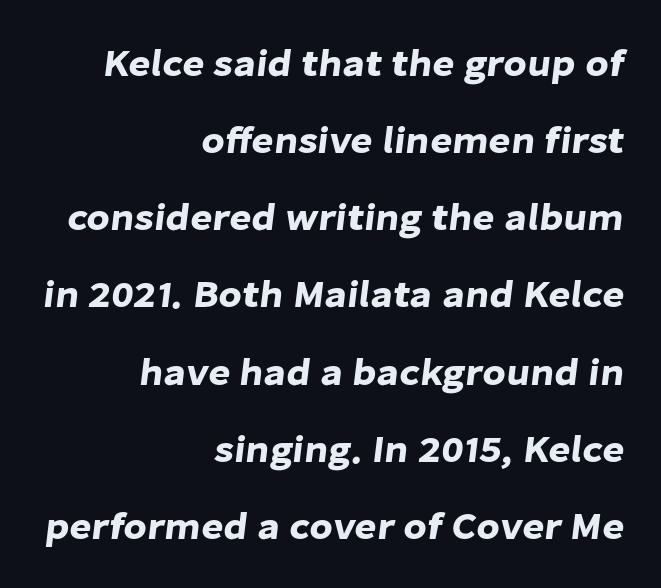
Q: Is the typeface a serif or a sans-serif typeface? A: Sans-serif.
Q: Is the text underlined? A: No.
Q: How is the paragraph aligned? A: Right-aligned.
Q: Is the spacing between letters normal or unusually wide? A: Normal.
Q: Is the spacing between lines tight, normal or loose? A: Loose.
Q: Width (condensed, normal, or wide)? A: Normal.
Q: Stroke contrast? A: Low.
Q: x-height? A: Medium.
Q: Monospaced? A: No.
